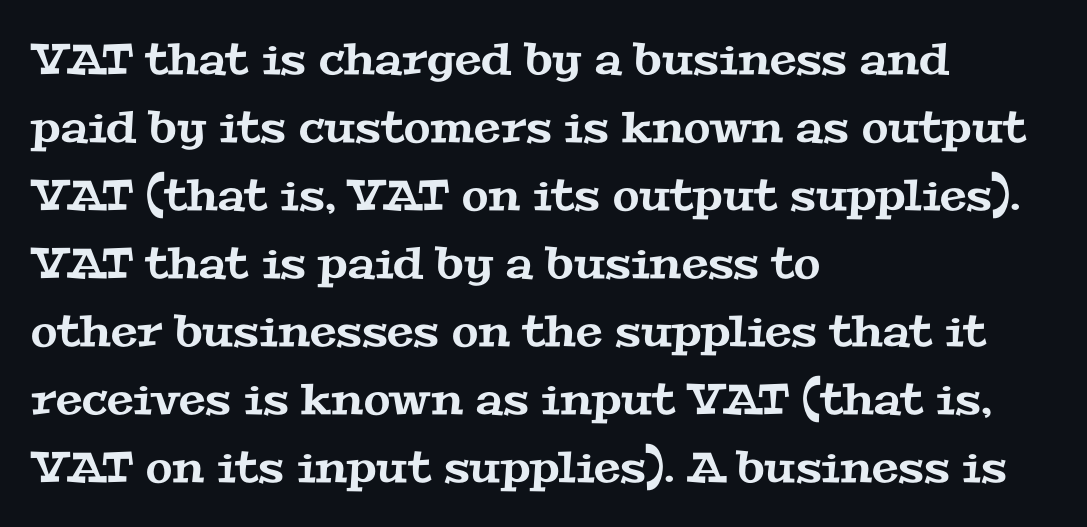
Q: Is the typeface a serif or a sans-serif typeface? A: Serif.
Q: Is the text underlined? A: No.
Q: How is the paragraph aligned? A: Left-aligned.
Q: Is the spacing between letters normal or unusually wide? A: Normal.
Q: Is the spacing between lines tight, normal or loose? A: Normal.
Q: Width (condensed, normal, or wide)? A: Wide.
Q: Stroke contrast? A: Medium.
Q: x-height? A: Medium.
Q: Monospaced? A: No.
